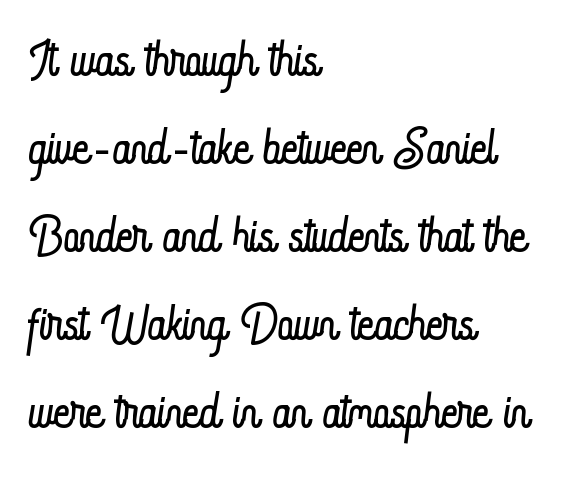
Each line starts at the same left margin while the right side varies. Stems and bowls with no extra thickness — not bold. The rendering uses natural spacing where letterforms have individual widths. Characters follow at the spacing the type designer built in.
